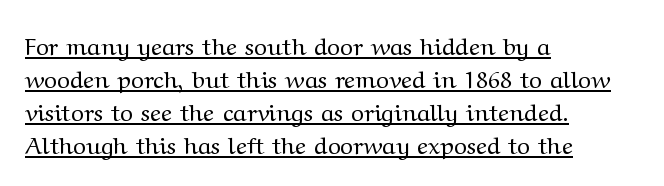
The strokes are not fattened; the text isn't bold. A classic flush-left, rag-right setting is used for this passage. Standard letterfit; no display-style spreading of the glyphs. The space between consecutive lines is moderate. Students, observe the line beneath the letters — that is underlining. Italic? Not at all — the glyphs are vertical.
